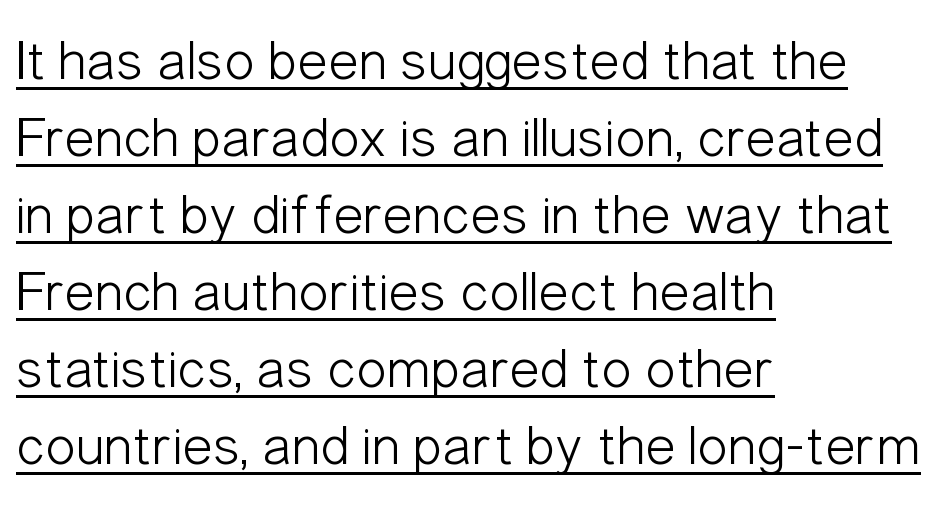
{"serif": "no", "italic": "no", "bold": "no", "weight": "light", "width": "condensed", "stroke_contrast": "low", "x_height": "medium", "monospaced": "no", "underline": "yes", "align": "left", "line_spacing": "normal", "line_spacing_ratio": 1.35, "letter_spacing": "normal", "letter_spacing_em": 0.0, "glyph_px": 57}
